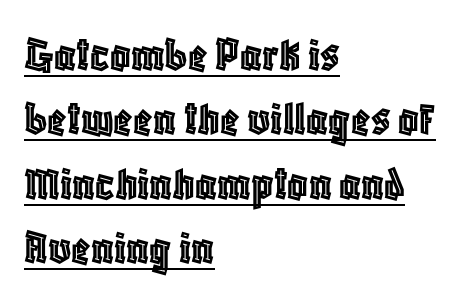
The paragraph shown leans on its left margin. Each word holds together tightly as a unit, with standard inter-letter gaps. Style check: upright. This rendering features underlined lettering. Regular leading.
